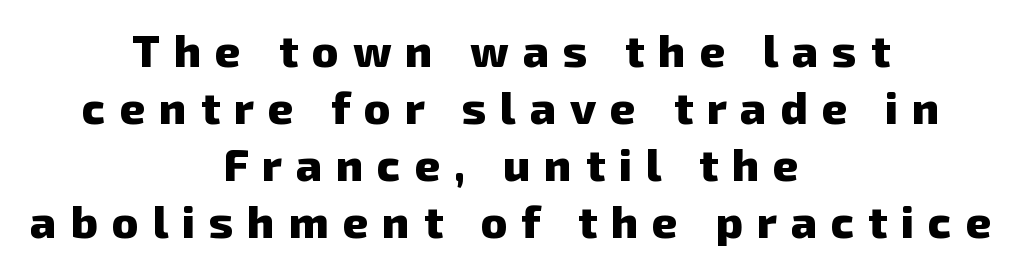
Serif or sans? Sans — the stroke terminals are bare. The space beneath each line is pristine and unruled. The typesetter chose a symmetrical, centered arrangement here. Honestly, the letter spacing is so wide it's the main thing you notice.
